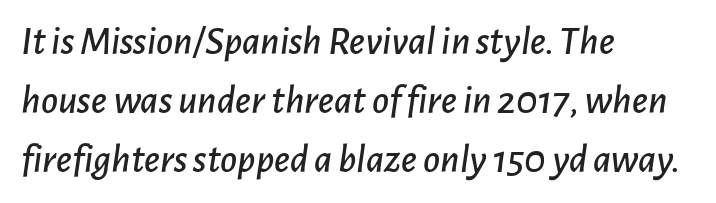
Nothing unusual about the tracking: characters are spaced as the font intends. Compared with typical paragraphs, the rows here are spaced about the same. The passage shown is not underscored anywhere. Notice how the passage keeps a crisp vertical edge on the left only. Note the varied advance widths — an 'i' is clearly narrower than an 'm'. The whole block is typeset with a tilt.
